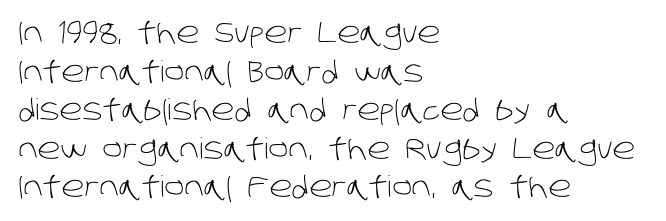
The passage shown has conventional tracking throughout. The area under the type is left untouched. The letters advance in unequal steps, a hallmark of proportional type. The rendering anchors every line to the left-hand side. The type family on display is of the sans-serif kind.
